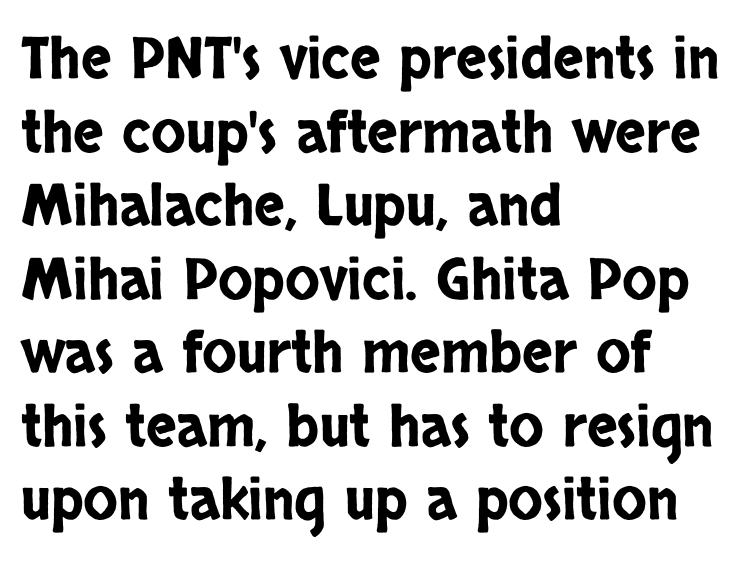
The image shows 57 px condensed sans-serif type, upright; set left-aligned, normal line spacing (1.29x), normal letter spacing, not underlined; low stroke contrast and a large x-height.
